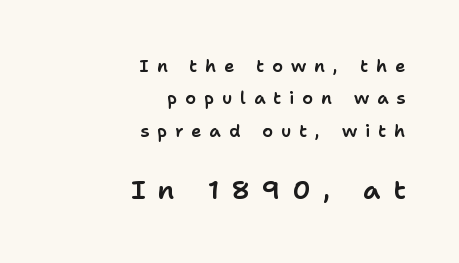
Q: Is the text italic (slanted)? A: No, it is upright.
Q: Is the text underlined? A: No.
Q: How is the paragraph aligned? A: Right-aligned.
Q: Is the spacing between letters normal or unusually wide? A: Unusually wide.
Q: Is the spacing between lines tight, normal or loose? A: Loose.
Q: Which block of text is set in a larger size, the first (top) or the second (bottom)? A: The second (bottom) one.
